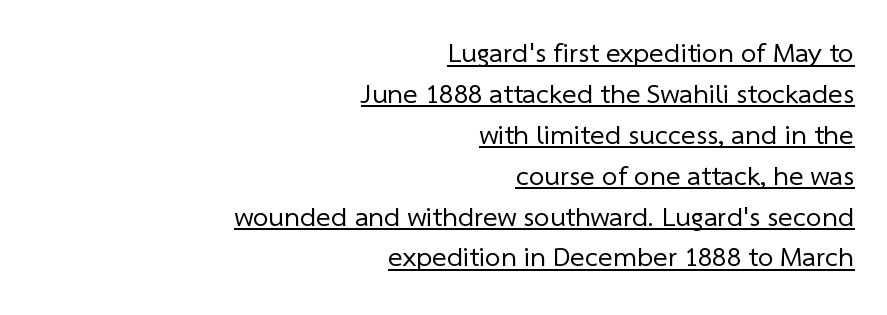
{"serif": "no", "bold": "no", "weight": "regular", "width": "normal", "stroke_contrast": "low", "x_height": "medium", "monospaced": "no", "underline": "yes", "align": "right", "line_spacing": "normal", "line_spacing_ratio": 1.46, "letter_spacing": "normal", "letter_spacing_em": 0.0, "glyph_px": 28}
